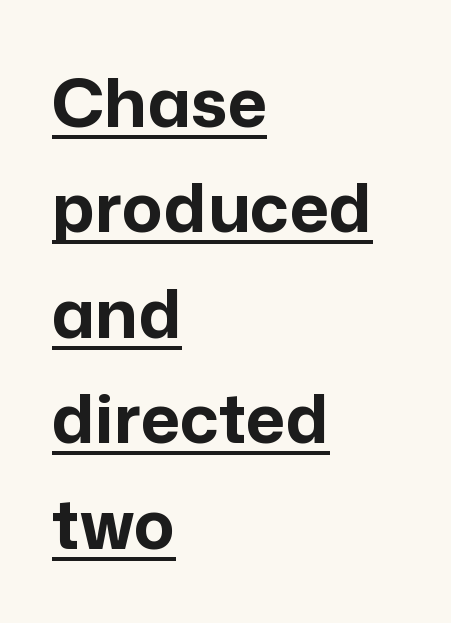
Q: Is the text bold? A: Yes.
Q: Is the text italic (slanted)? A: No, it is upright.
Q: Is the typeface a serif or a sans-serif typeface? A: Sans-serif.
Q: Is the text underlined? A: Yes.
Q: How is the paragraph aligned? A: Left-aligned.
Q: Is the spacing between letters normal or unusually wide? A: Normal.
Q: Is the spacing between lines tight, normal or loose? A: Normal.
Q: Width (condensed, normal, or wide)? A: Normal.
Q: Stroke contrast? A: Low.
Q: x-height? A: Medium.
Q: Monospaced? A: No.
